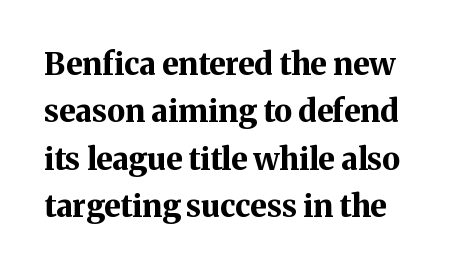
Proportional: the letters do not fall into vertical columns. The passage shown is not underscored anywhere. The passage shown has conventional tracking throughout. You can tell it's not italic because the verticals are truly vertical.
